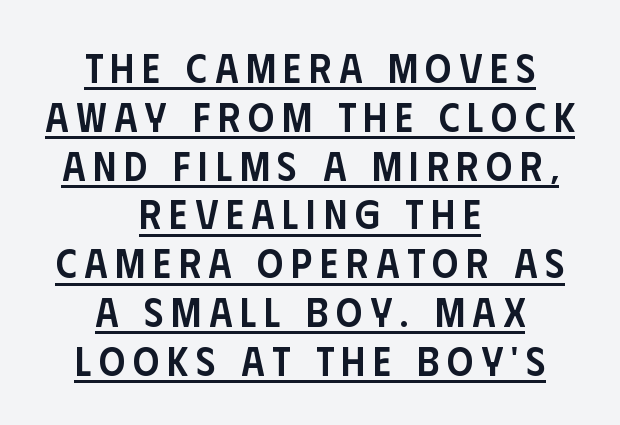
A typesetter would call this proportional, since set widths differ per character. Beneath each row of characters lies a ruled line. Weight: semibold (demi). The axis of the letterforms is exactly vertical. A centered setting, common on invitations and titles, is used for this passage.
